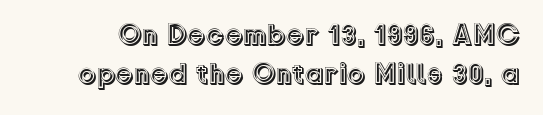
{"italic": "no", "width": "normal", "x_height": "medium", "monospaced": "no", "underline": "no", "line_spacing": "normal", "line_spacing_ratio": 1.36, "letter_spacing": "normal", "letter_spacing_em": 0.0, "glyph_px": 29}
